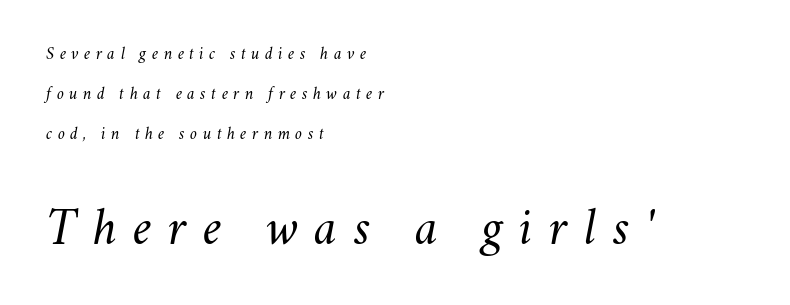
The image shows 51 px regular-weight type, italic (leaning right); set left-aligned, loose line spacing (2.35x), unusually wide letter spacing (+0.32 em), not underlined; the second (bottom) block is 3.0x larger; medium stroke contrast and a small x-height.
